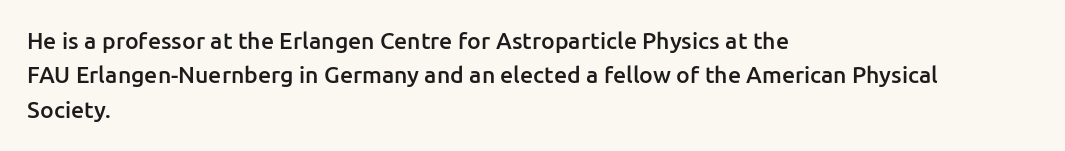
The image shows 23 px text type, upright; set left-aligned, normal line spacing (1.49x), normal letter spacing, not underlined.
